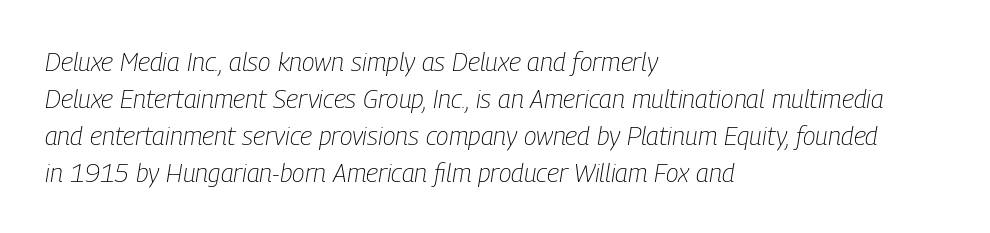
The image shows 26 px text type, italic (leaning right); set left-aligned, normal line spacing (1.42x), normal letter spacing, not underlined.
